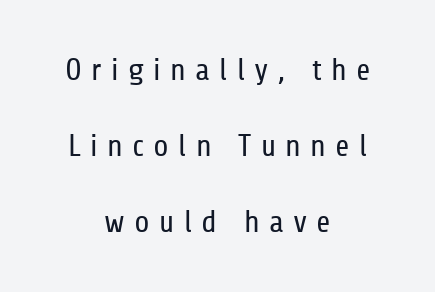
The whitespace from short lines is split evenly between both sides. The axis of the letterforms is exactly vertical. The line-height multiplier appears high, well above default. The baseline area is clear.
